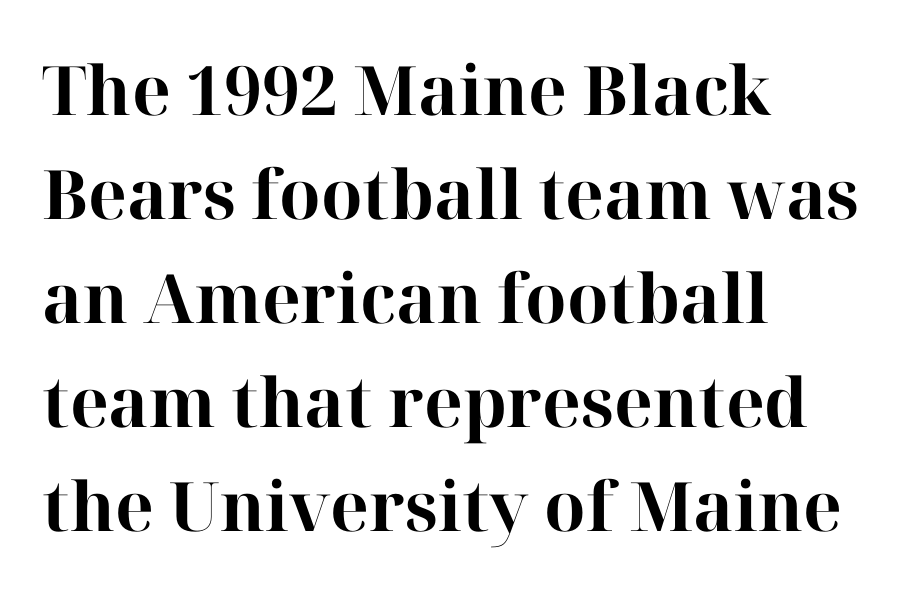
Q: Is the text bold? A: Yes.
Q: Is the text italic (slanted)? A: No, it is upright.
Q: Is the typeface a serif or a sans-serif typeface? A: Serif.
Q: Is the text underlined? A: No.
Q: How is the paragraph aligned? A: Left-aligned.
Q: Is the spacing between letters normal or unusually wide? A: Normal.
Q: Is the spacing between lines tight, normal or loose? A: Normal.
Q: Width (condensed, normal, or wide)? A: Normal.
Q: Stroke contrast? A: High.
Q: x-height? A: Medium.
Q: Monospaced? A: No.
